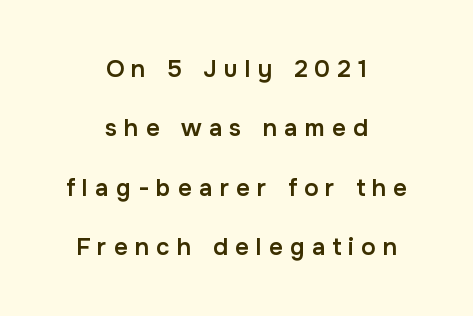
Q: Is the text bold? A: Semi-bold.
Q: Is the text italic (slanted)? A: No, it is upright.
Q: Is the text underlined? A: No.
Q: How is the paragraph aligned? A: Centered.
Q: Is the spacing between letters normal or unusually wide? A: Unusually wide.
Q: Is the spacing between lines tight, normal or loose? A: Loose.
